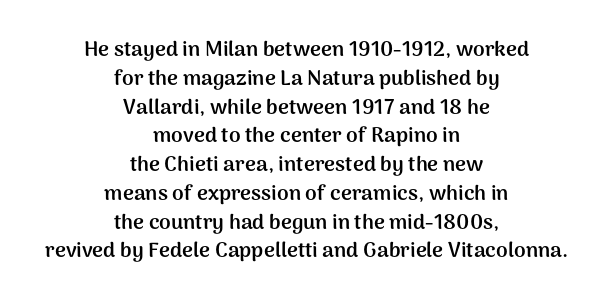
{"italic": "no", "bold": "yes", "underline": "no", "align": "center", "line_spacing": "normal", "line_spacing_ratio": 1.37, "letter_spacing": "normal", "letter_spacing_em": 0.0, "glyph_px": 21}
